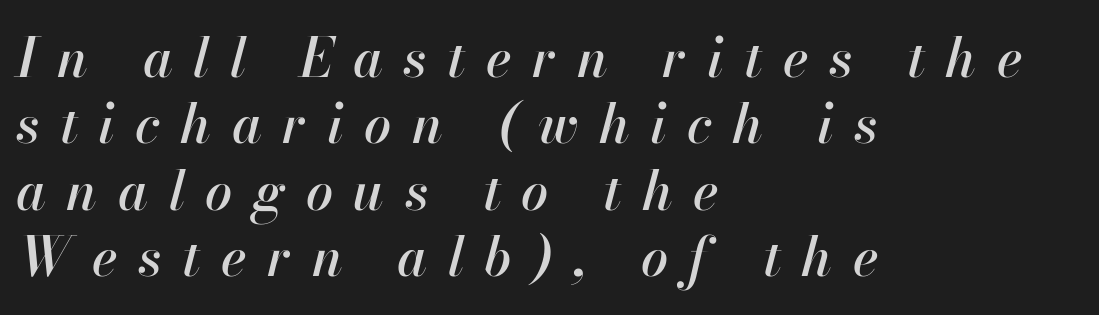
The image shows 54 px text type, italic (leaning right); set left-aligned, line spacing 1.23x, unusually wide letter spacing (+0.38 em), not underlined; high stroke contrast and a small x-height.
